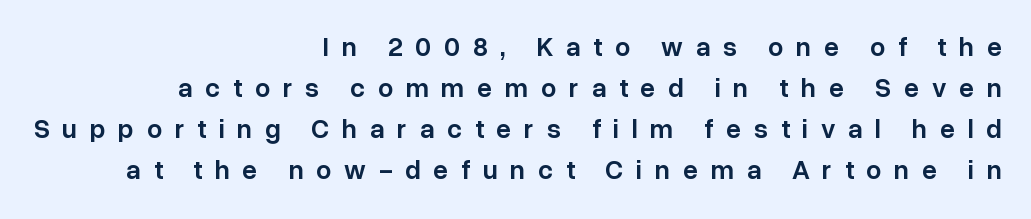
Q: Is the text bold? A: Semi-bold.
Q: Is the text italic (slanted)? A: No, it is upright.
Q: Is the text underlined? A: No.
Q: How is the paragraph aligned? A: Right-aligned.
Q: Is the spacing between letters normal or unusually wide? A: Unusually wide.
Q: Is the spacing between lines tight, normal or loose? A: Normal.
